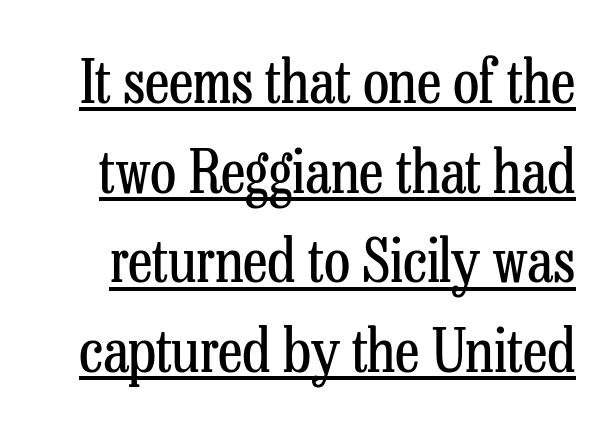
Q: Is the text bold? A: No.
Q: Is the text italic (slanted)? A: No, it is upright.
Q: Is the typeface a serif or a sans-serif typeface? A: Serif.
Q: Is the text underlined? A: Yes.
Q: Is the spacing between letters normal or unusually wide? A: Normal.
Q: Is the spacing between lines tight, normal or loose? A: Normal.
Q: Width (condensed, normal, or wide)? A: Condensed.
Q: Stroke contrast? A: Low.
Q: x-height? A: Medium.
Q: Monospaced? A: No.
